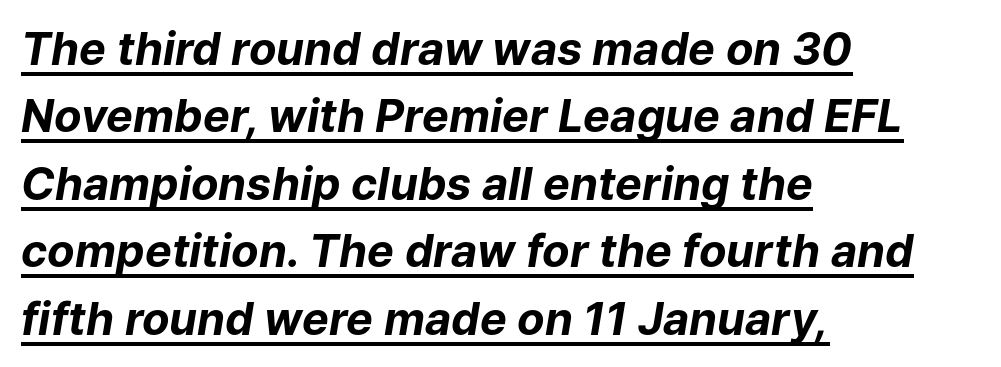
{"italic": "yes", "lean": "right", "slant_degrees": 9, "bold": "yes", "weight": "bold", "width": "normal", "stroke_contrast": "low", "x_height": "medium", "monospaced": "no", "underline": "yes", "align": "left", "line_spacing": "normal", "line_spacing_ratio": 1.5, "letter_spacing": "normal", "letter_spacing_em": 0.0, "glyph_px": 45}
